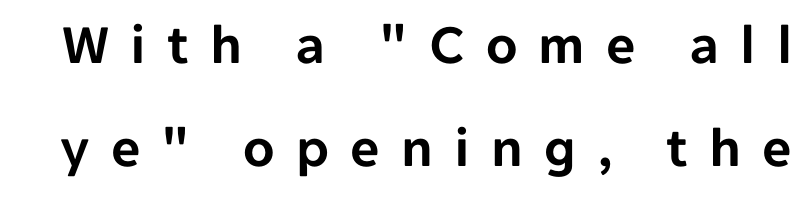
This is sans-serif lettering, the kind often seen on screens and signage. Only glyphs here, with clear space below each row. The gaps between neighbouring characters are conspicuously large. Character widths vary here, with narrow letters taking less room than wide ones. Style check: upright.
